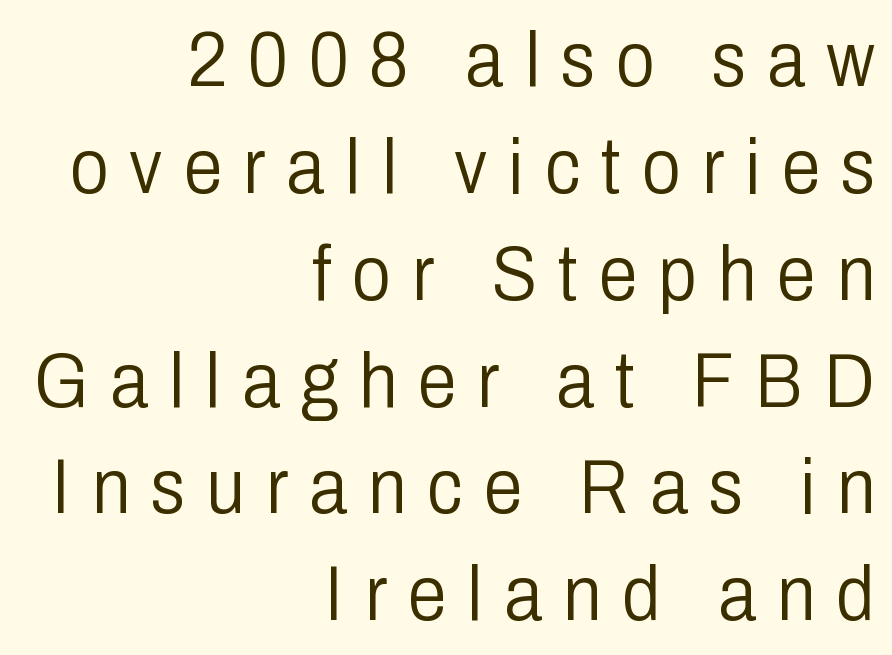
Q: Is the text bold? A: No.
Q: Is the text italic (slanted)? A: No, it is upright.
Q: Is the typeface a serif or a sans-serif typeface? A: Sans-serif.
Q: Is the text underlined? A: No.
Q: How is the paragraph aligned? A: Right-aligned.
Q: Is the spacing between letters normal or unusually wide? A: Unusually wide.
Q: Is the spacing between lines tight, normal or loose? A: Normal.
Q: Width (condensed, normal, or wide)? A: Condensed.
Q: Stroke contrast? A: Low.
Q: x-height? A: Medium.
Q: Monospaced? A: No.
